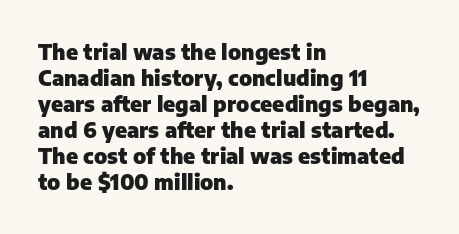
The image shows 21 px bold type, upright; set left-aligned, line spacing 1.24x, normal letter spacing, not underlined.
